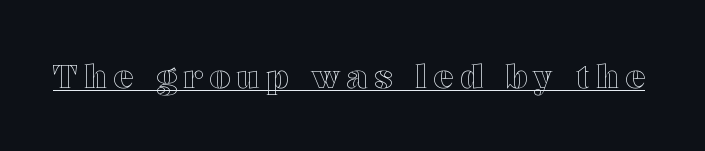
Q: Is the text italic (slanted)? A: No, it is upright.
Q: Is the text underlined? A: Yes.
Q: Width (condensed, normal, or wide)? A: Wide.
Q: x-height? A: Medium.
Q: Monospaced? A: No.
